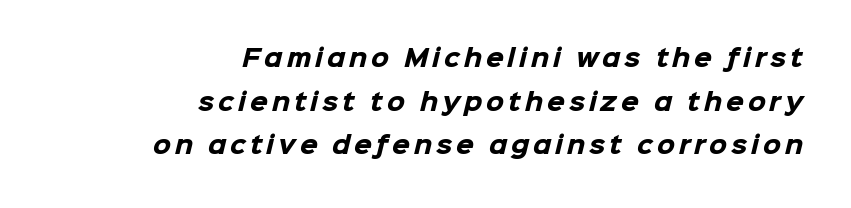
{"bold": "yes", "underline": "no", "align": "right", "line_spacing": "loose", "line_spacing_ratio": 1.9, "glyph_px": 23}
